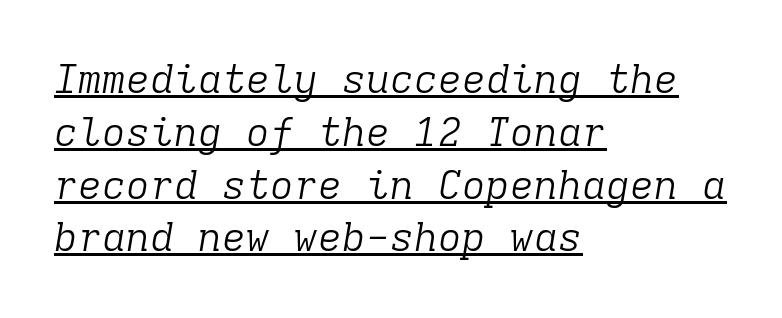
The image shows 40 px light serif type, italic (leaning right), monospaced; set left-aligned, normal line spacing (1.32x), normal letter spacing, underlined; low stroke contrast and a medium x-height.
